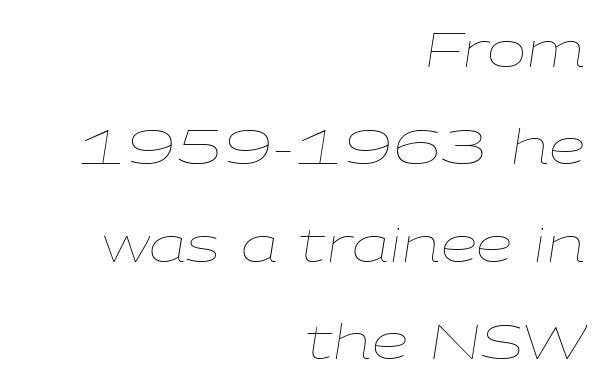
{"italic": "yes", "lean": "right", "slant_degrees": 9, "bold": "no", "weight": "thin", "width": "wide", "stroke_contrast": "low", "x_height": "medium", "monospaced": "no", "underline": "no", "align": "right", "line_spacing": "loose", "line_spacing_ratio": 2.07, "letter_spacing": "normal", "letter_spacing_em": 0.0, "glyph_px": 47}
